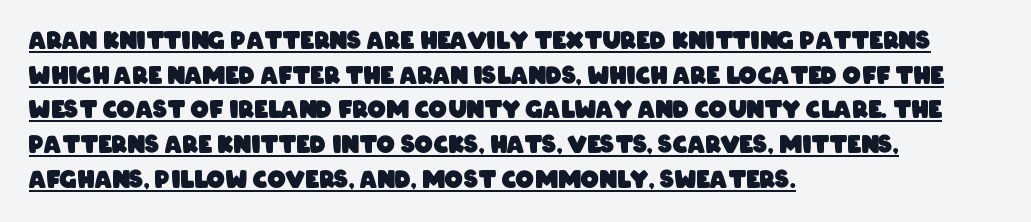
{"bold": "yes", "underline": "yes", "align": "left", "line_spacing": "normal", "line_spacing_ratio": 1.51, "letter_spacing": "normal", "letter_spacing_em": 0.0, "glyph_px": 23}
